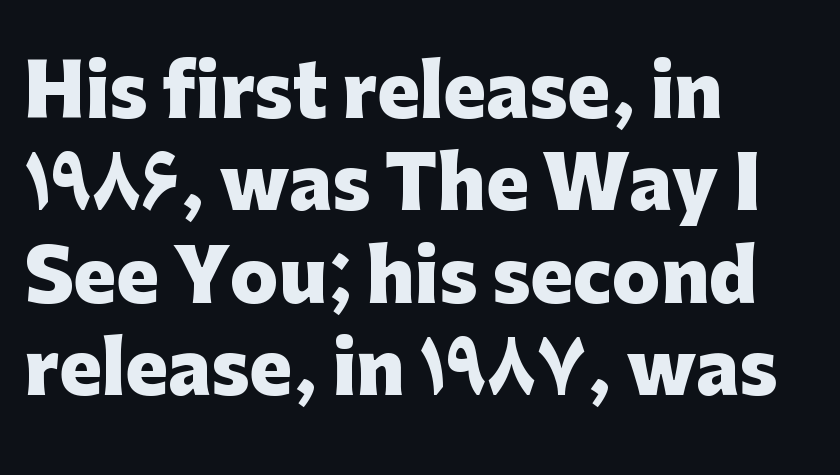
{"serif": "no", "italic": "no", "bold": "yes", "weight": "heavy", "width": "normal", "stroke_contrast": "low", "x_height": "medium", "monospaced": "no", "underline": "no", "align": "left", "line_spacing": "normal", "line_spacing_ratio": 1.3, "letter_spacing": "normal", "letter_spacing_em": 0.0, "glyph_px": 71}
